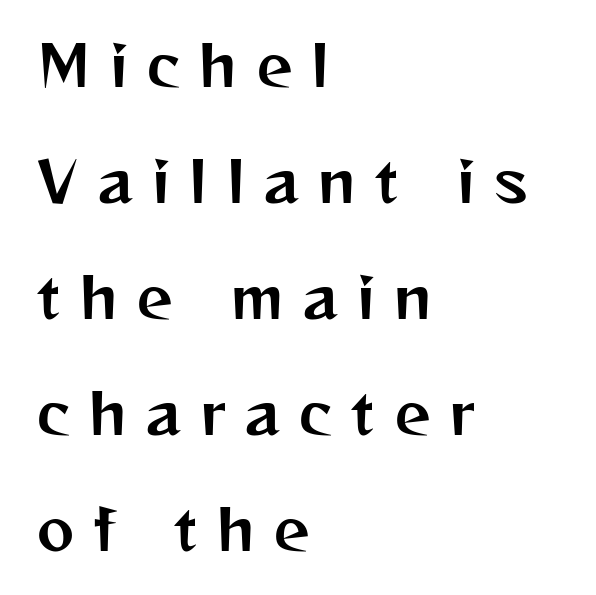
Note: no serifs on the glyphs. Successive baselines arrive slowly, with a big drop between each. Proportional: the letters do not fall into vertical columns. Bare-footed words on every line. If you drew a ruler down the left edge, every line would touch it. The rendering inserts visible extra space after every character.
